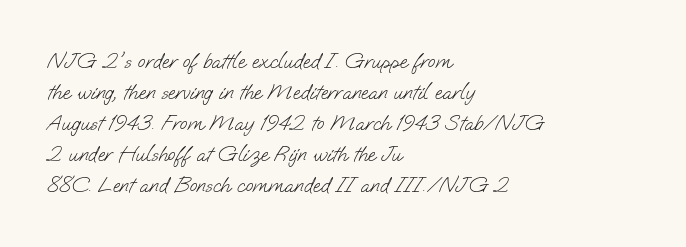
Q: Is the text bold? A: No.
Q: Is the text underlined? A: No.
Q: How is the paragraph aligned? A: Left-aligned.
Q: Is the spacing between letters normal or unusually wide? A: Normal.
Q: Is the spacing between lines tight, normal or loose? A: Normal.
